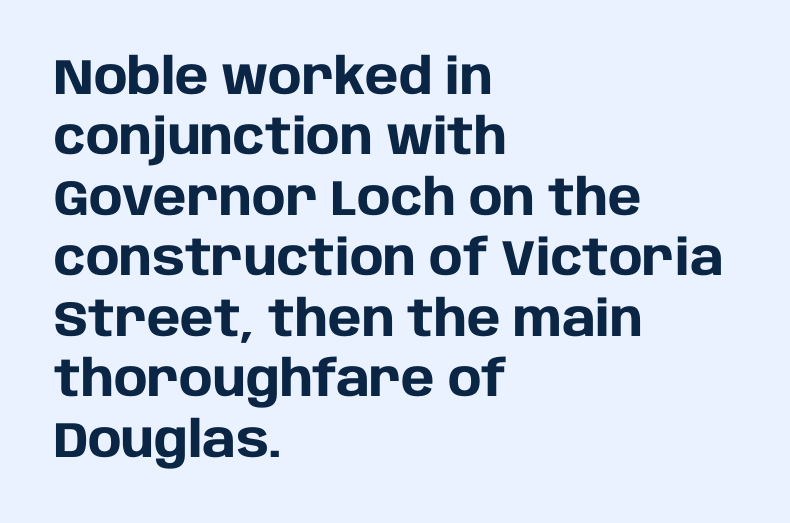
Q: Is the text bold? A: Yes.
Q: Is the text italic (slanted)? A: No, it is upright.
Q: Is the typeface a serif or a sans-serif typeface? A: Sans-serif.
Q: Is the text underlined? A: No.
Q: How is the paragraph aligned? A: Left-aligned.
Q: Is the spacing between letters normal or unusually wide? A: Normal.
Q: Width (condensed, normal, or wide)? A: Normal.
Q: Stroke contrast? A: Low.
Q: x-height? A: Large.
Q: Monospaced? A: No.
